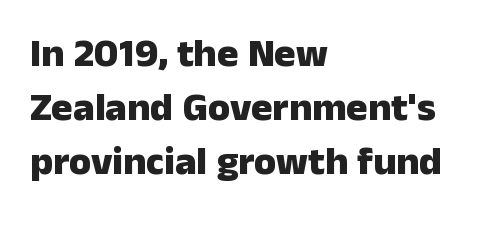
Q: Is the text bold? A: Yes.
Q: Is the text italic (slanted)? A: No, it is upright.
Q: Is the typeface a serif or a sans-serif typeface? A: Sans-serif.
Q: Is the text underlined? A: No.
Q: How is the paragraph aligned? A: Left-aligned.
Q: Is the spacing between letters normal or unusually wide? A: Normal.
Q: Is the spacing between lines tight, normal or loose? A: Normal.
Q: Width (condensed, normal, or wide)? A: Normal.
Q: Stroke contrast? A: Low.
Q: x-height? A: Medium.
Q: Monospaced? A: No.
